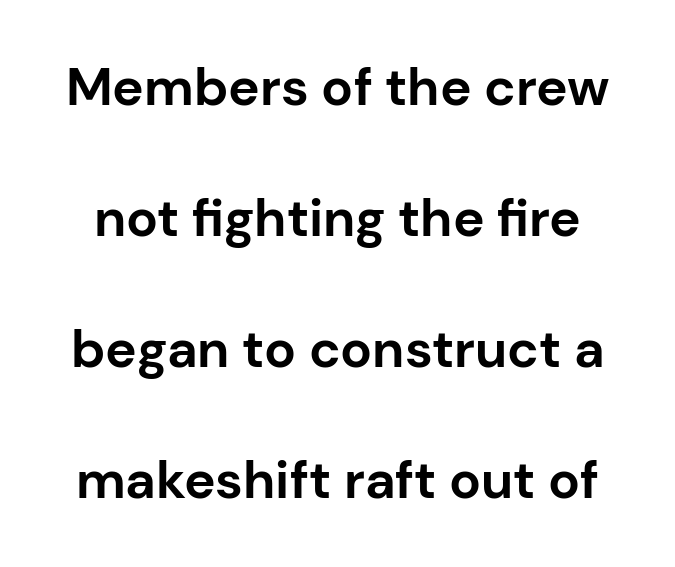
Type style note: lacks serifs. It's the straight-up-and-down kind of type. Horizontal bands of white between lines are thick stripes. Honestly, there is no underline to notice here at all. The face used here is proportionally spaced, like ordinary book or web type. Bold? Absolutely — the strokes are thick and heavy.
